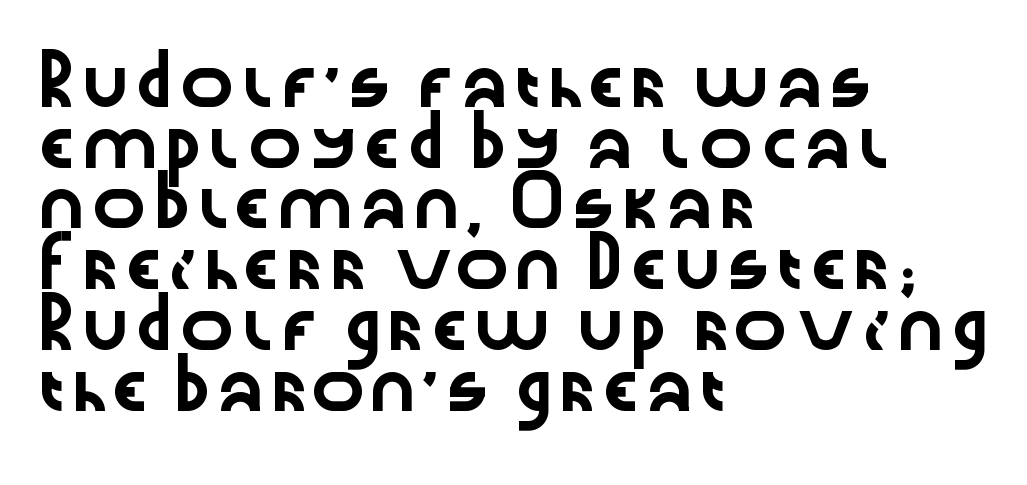
Q: Is the text italic (slanted)? A: No, it is upright.
Q: Is the typeface a serif or a sans-serif typeface? A: Sans-serif.
Q: Is the text underlined? A: No.
Q: How is the paragraph aligned? A: Left-aligned.
Q: Is the spacing between letters normal or unusually wide? A: Normal.
Q: Is the spacing between lines tight, normal or loose? A: Normal.
Q: Width (condensed, normal, or wide)? A: Wide.
Q: Stroke contrast? A: Low.
Q: x-height? A: Medium.
Q: Monospaced? A: No.
